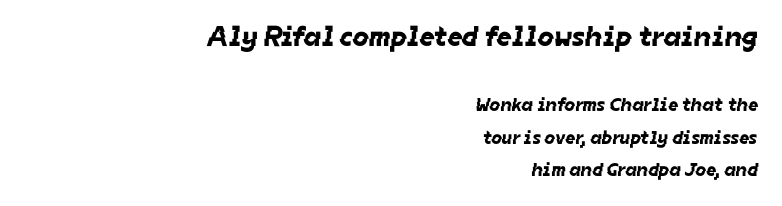
{"serif": "no", "width": "normal", "stroke_contrast": "low", "x_height": "medium", "monospaced": "no", "underline": "no", "align": "right", "line_spacing": "normal", "line_spacing_ratio": 1.7, "letter_spacing": "normal", "letter_spacing_em": 0.0, "larger_block": "first", "size_ratio": 1.53, "glyph_px": 29}
